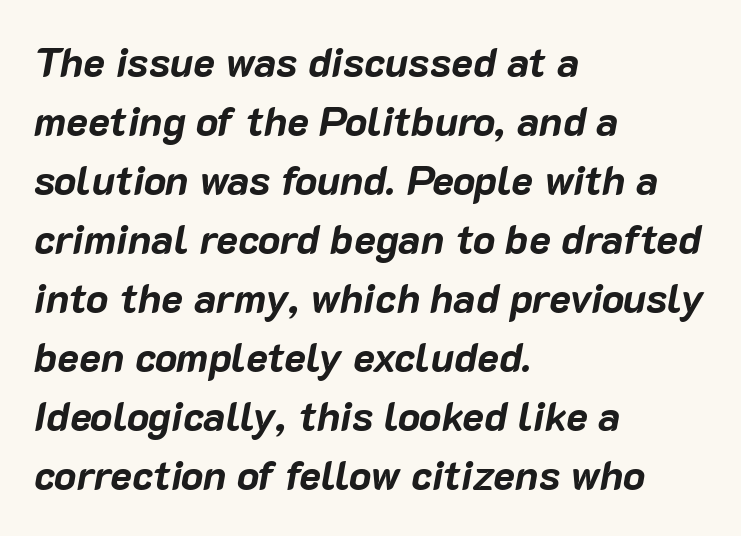
{"italic": "yes", "lean": "right", "slant_degrees": 10, "bold": "yes", "weight": "bold", "width": "normal", "stroke_contrast": "low", "x_height": "medium", "monospaced": "no", "underline": "no", "align": "left", "line_spacing": "normal", "line_spacing_ratio": 1.44, "letter_spacing": "normal", "letter_spacing_em": 0.0, "glyph_px": 41}
